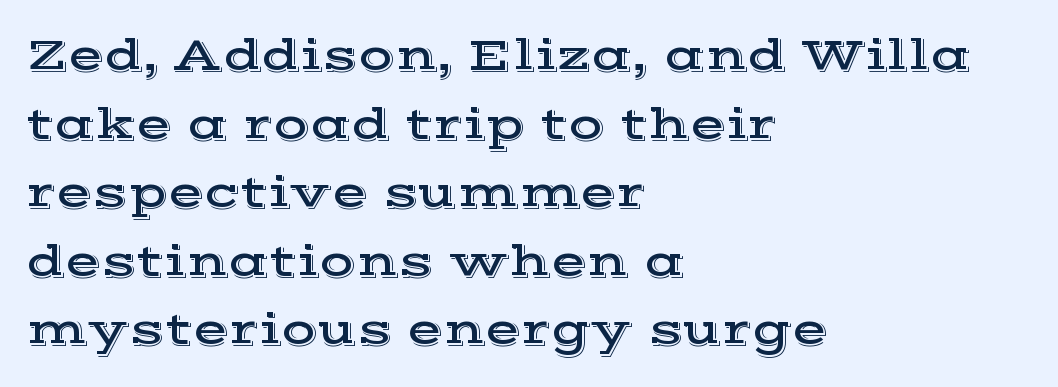
The image shows 47 px wide serif type, upright; set left-aligned, normal line spacing (1.46x), normal letter spacing, not underlined; a medium x-height.
